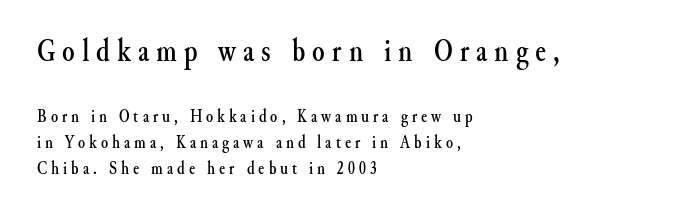
{"serif": "yes", "italic": "no", "width": "normal", "stroke_contrast": "medium", "x_height": "small", "monospaced": "no", "underline": "no", "align": "left", "line_spacing": "normal", "line_spacing_ratio": 1.43, "letter_spacing": "wide", "letter_spacing_em": 0.22, "larger_block": "first", "size_ratio": 1.78, "glyph_px": 32}
